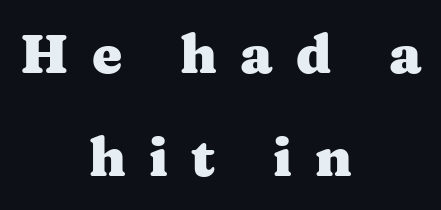
Whoever set this chose breathing room over compactness in the vertical rhythm. The string is rendered with underlining switched off. Does extra space separate the letters? Yes, quite a lot of it. The type family on display is of the serif kind.
